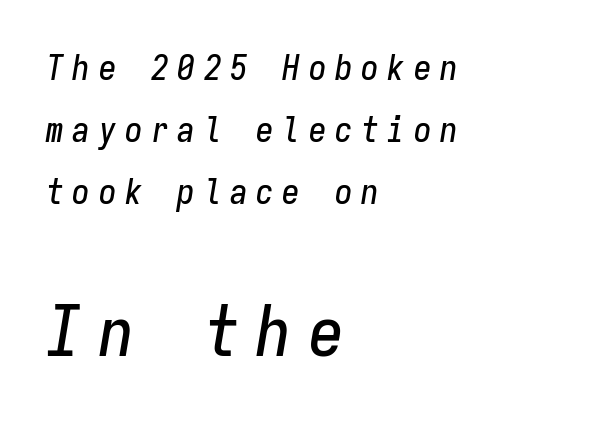
The image shows 70 px condensed type, italic (leaning right), monospaced; set left-aligned, line spacing 1.77x, unusually wide letter spacing (+0.25 em), not underlined; the second (bottom) block is 2.0x larger; low stroke contrast and a medium x-height.
